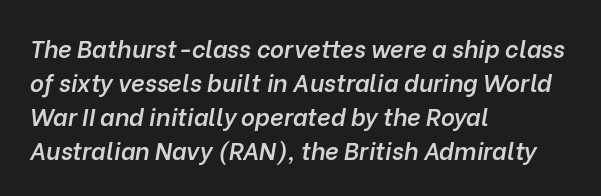
Q: Is the text bold? A: Semi-bold.
Q: Is the text italic (slanted)? A: Yes, it leans right by about 10 degrees.
Q: Is the text underlined? A: No.
Q: How is the paragraph aligned? A: Left-aligned.
Q: Is the spacing between letters normal or unusually wide? A: Normal.
Q: Is the spacing between lines tight, normal or loose? A: Normal.
